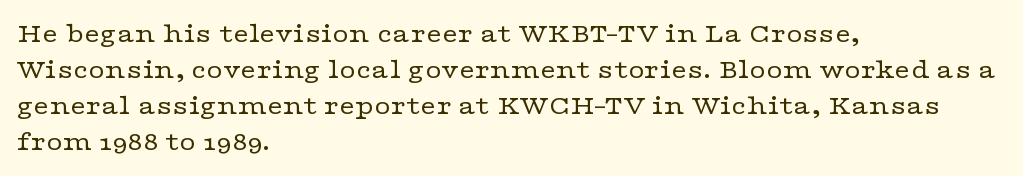
{"serif": "yes", "italic": "no", "bold": "no", "weight": "regular", "width": "wide", "stroke_contrast": "low", "x_height": "medium", "monospaced": "no", "underline": "no", "align": "left", "line_spacing": "normal", "line_spacing_ratio": 1.28, "letter_spacing": "normal", "letter_spacing_em": 0.0, "glyph_px": 28}
